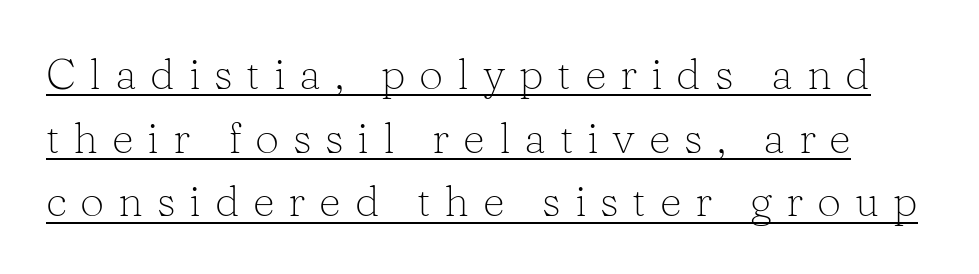
The image shows 43 px light serif type, upright; set normal line spacing (1.48x), unusually wide letter spacing (+0.32 em), underlined; low stroke contrast and a medium x-height.
